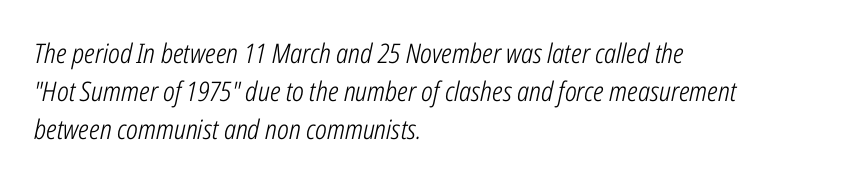
The image shows 27 px text type, italic (leaning right); set left-aligned, normal line spacing (1.41x), normal letter spacing, not underlined.
